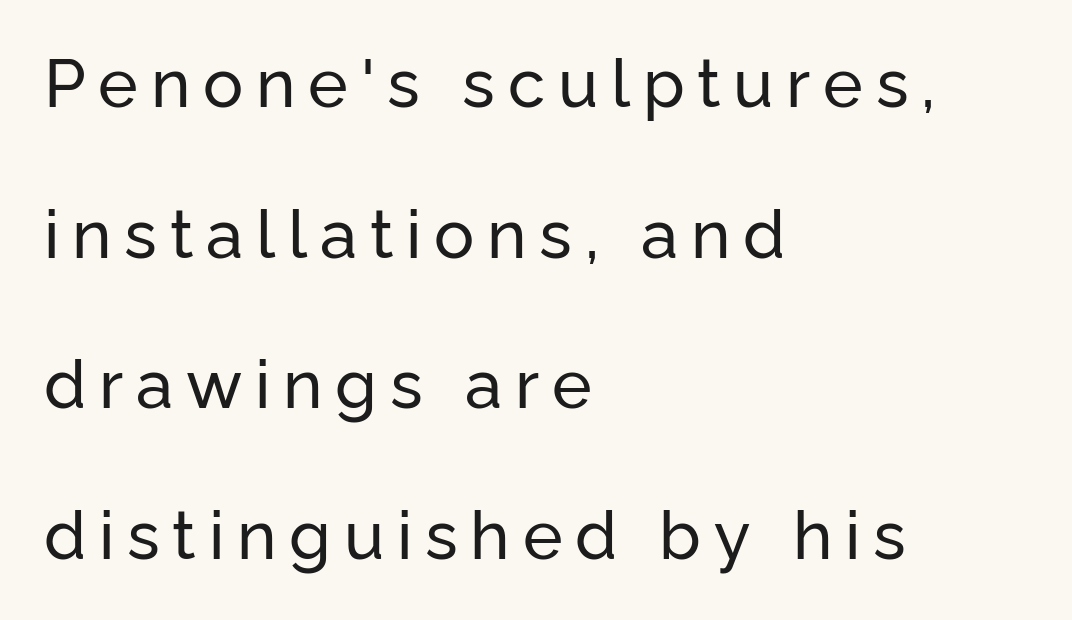
The passage shown is typed in a proportional face where columns would drift. Posture: upright roman. Check where the strokes stop: nothing finishes them off — pure sans. Honestly, the rows look like they've been pulled way apart. The lines in this sample share a left origin and differ only in where they stop. The space directly below the letters is spotless.
